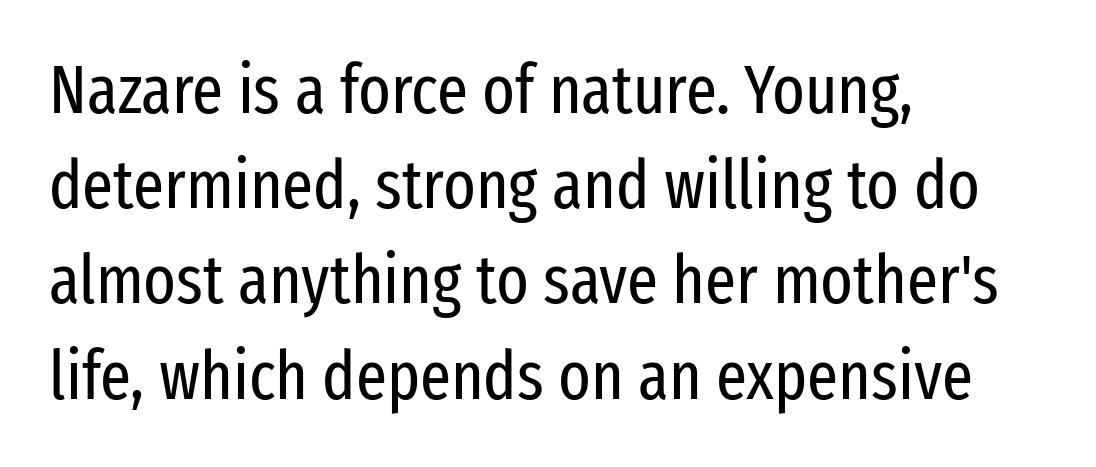
The rendering uses a moderate line-height, typical for paragraphs. Vertical strokes here are truly vertical. Letter spacing: default. The area under the type is left untouched. The lines are quadded left. Observe the absence of serifs on each vertical stroke in this sample.
